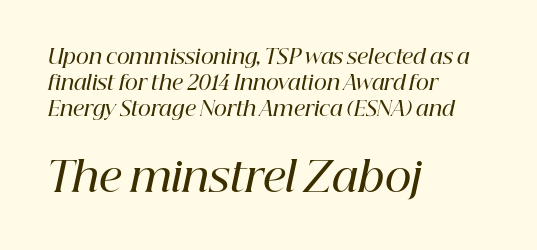
The image shows 41 px semibold serif type, italic (leaning right); set left-aligned, normal line spacing (1.31x), normal letter spacing, not underlined; the second (bottom) block is 2.05x larger; high stroke contrast and a medium x-height.
